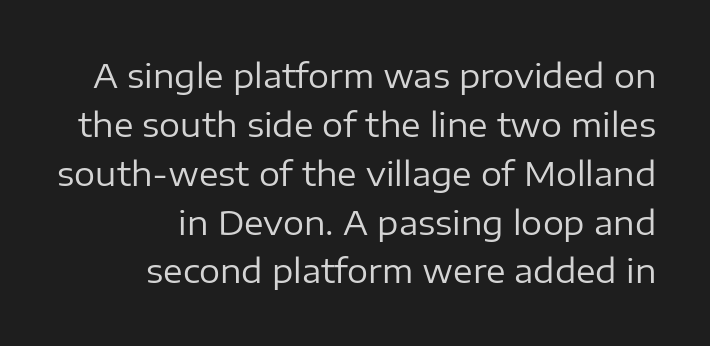
Q: Is the text bold? A: No.
Q: Is the text italic (slanted)? A: No, it is upright.
Q: Is the typeface a serif or a sans-serif typeface? A: Sans-serif.
Q: Is the text underlined? A: No.
Q: How is the paragraph aligned? A: Right-aligned.
Q: Is the spacing between letters normal or unusually wide? A: Normal.
Q: Is the spacing between lines tight, normal or loose? A: Normal.
Q: Width (condensed, normal, or wide)? A: Normal.
Q: Stroke contrast? A: Low.
Q: x-height? A: Medium.
Q: Monospaced? A: No.
